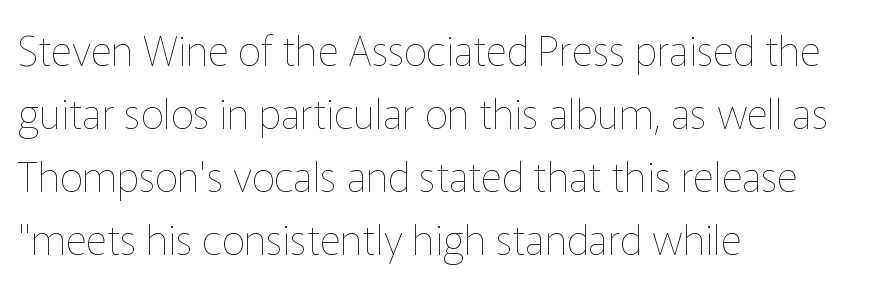
{"italic": "no", "bold": "no", "weight": "thin", "width": "normal", "stroke_contrast": "low", "x_height": "medium", "monospaced": "no", "underline": "no", "align": "left", "line_spacing": "normal", "line_spacing_ratio": 1.54, "letter_spacing": "normal", "letter_spacing_em": 0.0, "glyph_px": 41}
